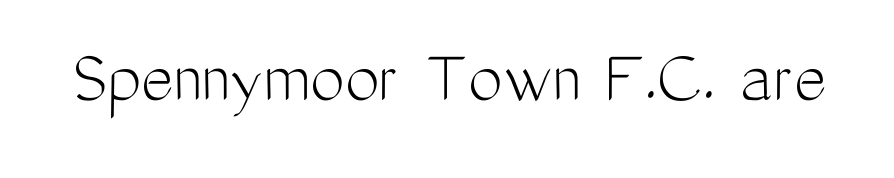
The image shows 77 px light, condensed sans-serif type, upright; set normal letter spacing, not underlined; medium stroke contrast and a medium x-height.
